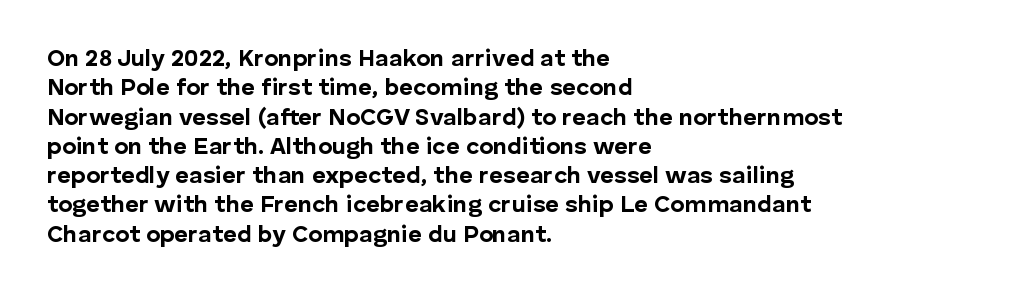
{"italic": "no", "bold": "yes", "underline": "no", "align": "left", "line_spacing_ratio": 1.22, "letter_spacing": "normal", "letter_spacing_em": 0.0, "glyph_px": 24}
